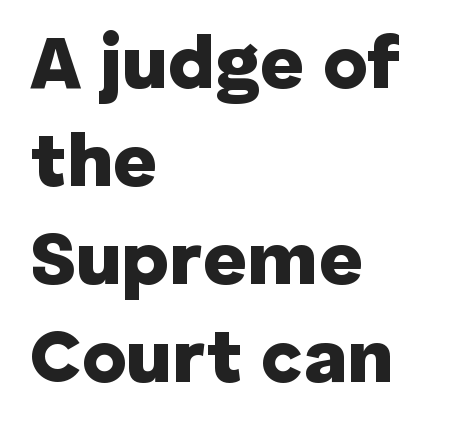
{"serif": "no", "italic": "no", "bold": "yes", "weight": "heavy", "width": "normal", "stroke_contrast": "low", "x_height": "medium", "monospaced": "no", "underline": "no", "align": "left", "line_spacing": "normal", "line_spacing_ratio": 1.29, "letter_spacing": "normal", "letter_spacing_em": 0.0, "glyph_px": 76}
